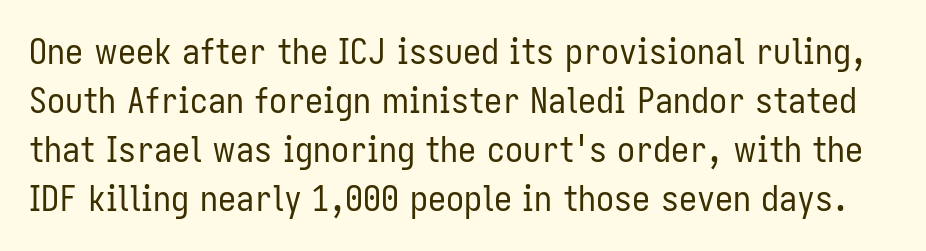
{"serif": "no", "italic": "no", "bold": "no", "weight": "regular", "width": "condensed", "stroke_contrast": "low", "x_height": "medium", "monospaced": "no", "underline": "no", "line_spacing": "normal", "line_spacing_ratio": 1.36, "letter_spacing": "normal", "letter_spacing_em": 0.0, "glyph_px": 36}
